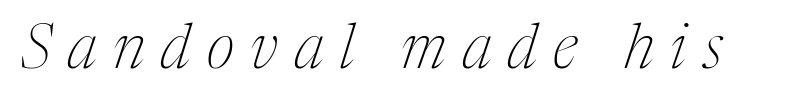
{"serif": "yes", "italic": "yes", "lean": "right", "slant_degrees": 17, "bold": "no", "weight": "thin", "width": "condensed", "stroke_contrast": "medium", "x_height": "medium", "monospaced": "no", "underline": "no", "letter_spacing": "wide", "letter_spacing_em": 0.27, "glyph_px": 61}
